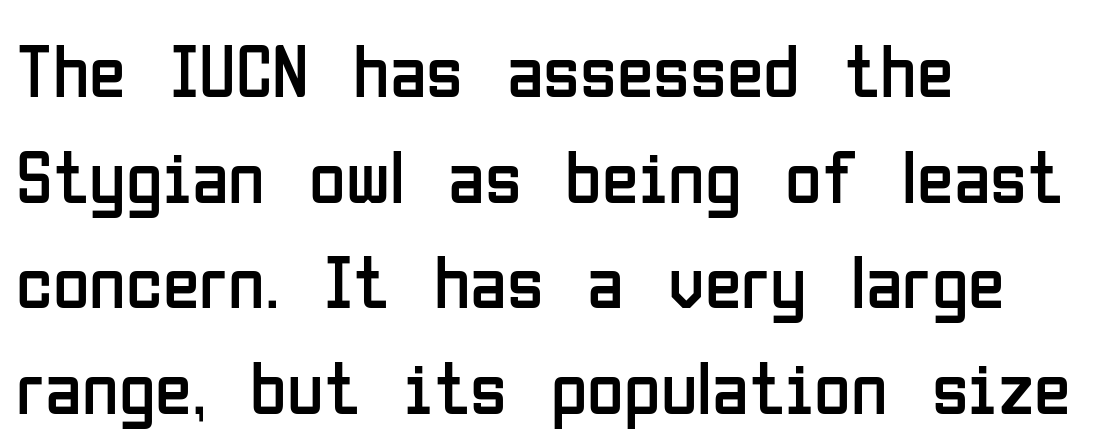
The image shows 75 px regular-weight, condensed sans-serif type, upright; set left-aligned, normal line spacing (1.41x), normal letter spacing, not underlined; low stroke contrast and a medium x-height.
